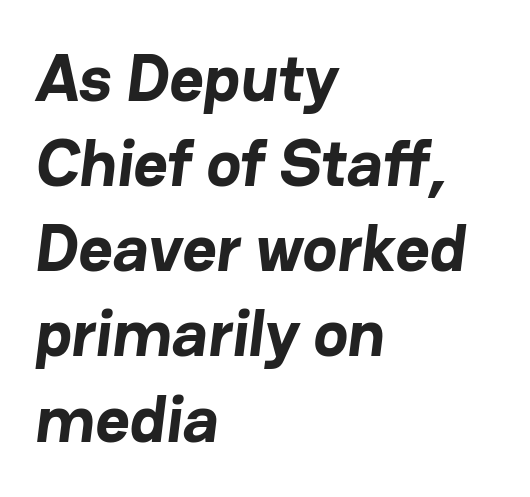
Q: Is the text bold? A: Yes.
Q: Is the typeface a serif or a sans-serif typeface? A: Sans-serif.
Q: Is the text underlined? A: No.
Q: How is the paragraph aligned? A: Left-aligned.
Q: Is the spacing between letters normal or unusually wide? A: Normal.
Q: Is the spacing between lines tight, normal or loose? A: Normal.
Q: Width (condensed, normal, or wide)? A: Normal.
Q: Stroke contrast? A: Low.
Q: x-height? A: Medium.
Q: Monospaced? A: No.
